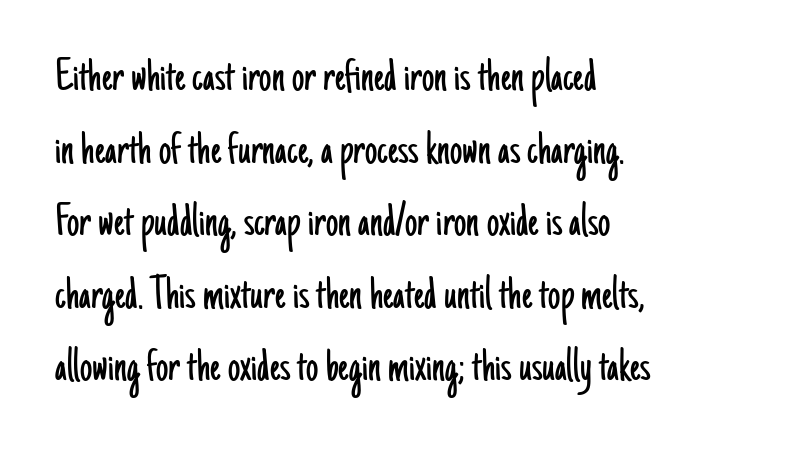
{"serif": "no", "italic": "no", "bold": "no", "weight": "light", "width": "condensed", "stroke_contrast": "low", "x_height": "small", "monospaced": "no", "underline": "no", "align": "left", "line_spacing": "normal", "line_spacing_ratio": 1.48, "letter_spacing": "normal", "letter_spacing_em": 0.0, "glyph_px": 49}
